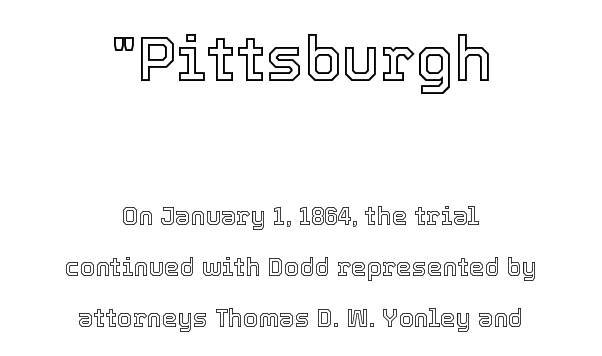
The image shows 63 px text type, upright; set centered, loose line spacing (2.03x), normal letter spacing, not underlined; the first (top) block is 2.52x larger; a medium x-height.
